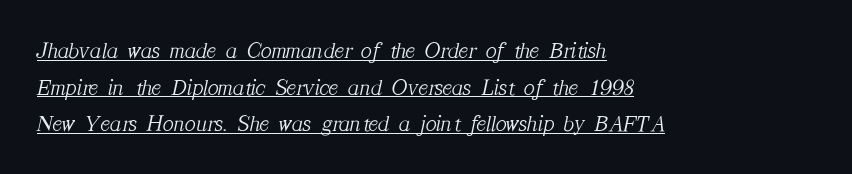
The image shows 23 px text type, italic (leaning right); set left-aligned, normal line spacing (1.59x), normal letter spacing, underlined.
